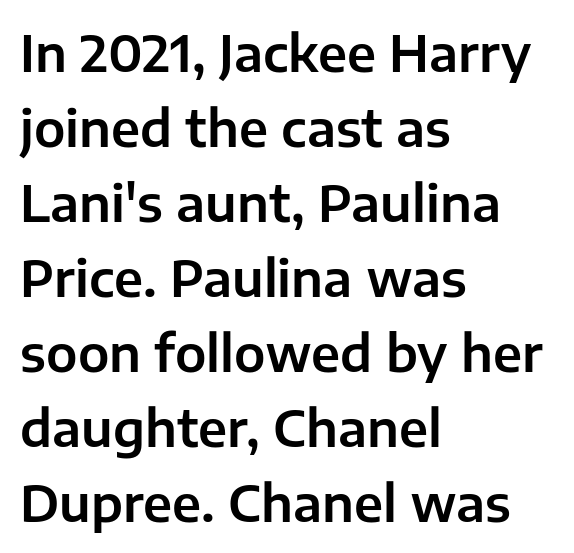
The image shows 50 px sans-serif type, upright; set left-aligned, normal line spacing (1.5x), normal letter spacing, not underlined; low stroke contrast and a medium x-height.
